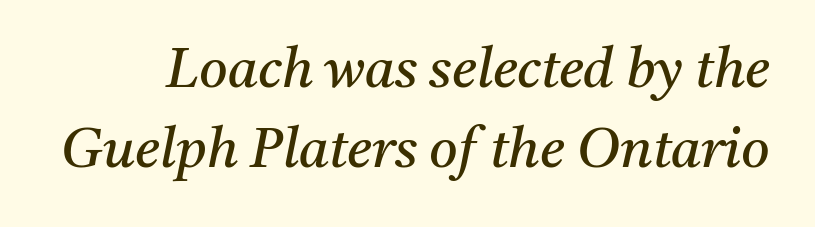
You could not count columns in this text — the font is proportionally spaced. Glance below the letters and you will spot only blank space. Honestly, the letter spacing is just normal — you wouldn't notice it. No letter is thick-stroked: the sample isn't bold. Quick note: italic.
